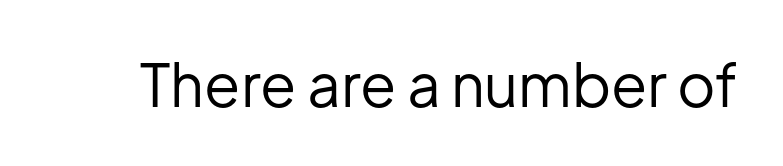
Q: Is the text bold? A: No.
Q: Is the text italic (slanted)? A: No, it is upright.
Q: Is the typeface a serif or a sans-serif typeface? A: Sans-serif.
Q: Is the text underlined? A: No.
Q: Is the spacing between letters normal or unusually wide? A: Normal.
Q: Width (condensed, normal, or wide)? A: Normal.
Q: Stroke contrast? A: Low.
Q: x-height? A: Medium.
Q: Monospaced? A: No.
